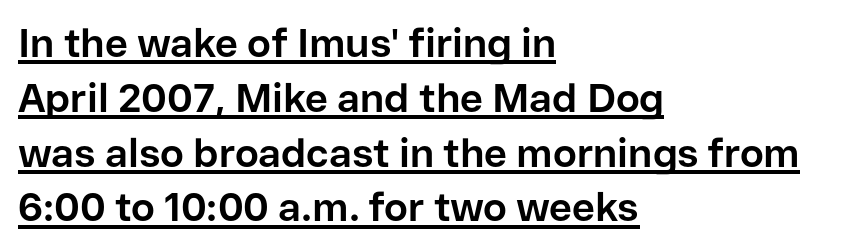
{"serif": "no", "italic": "no", "bold": "yes", "weight": "bold", "width": "normal", "stroke_contrast": "low", "x_height": "medium", "monospaced": "no", "underline": "yes", "align": "left", "line_spacing": "normal", "line_spacing_ratio": 1.37, "letter_spacing": "normal", "letter_spacing_em": 0.0, "glyph_px": 40}
